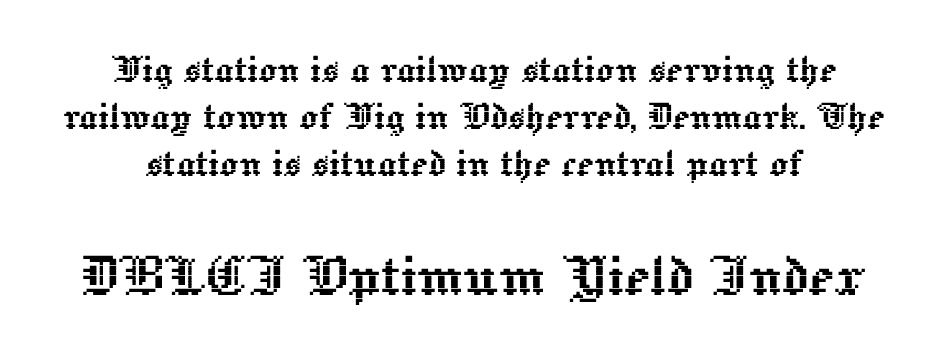
Q: Is the text italic (slanted)? A: No, it is upright.
Q: Is the text underlined? A: No.
Q: Is the spacing between letters normal or unusually wide? A: Normal.
Q: Is the spacing between lines tight, normal or loose? A: Tight.
Q: Which block of text is set in a larger size, the first (top) or the second (bottom)? A: The second (bottom) one.
Q: Width (condensed, normal, or wide)? A: Normal.
Q: x-height? A: Medium.
Q: Monospaced? A: No.
